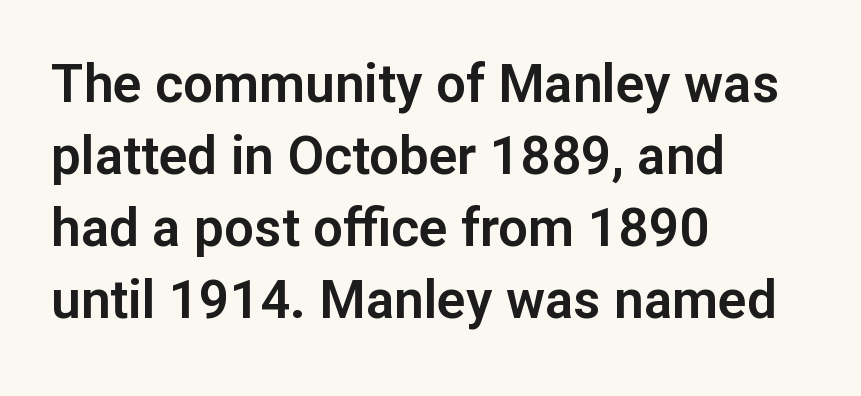
The image shows 53 px sans-serif type, upright; set left-aligned, normal line spacing (1.36x), normal letter spacing, not underlined; low stroke contrast and a medium x-height.
